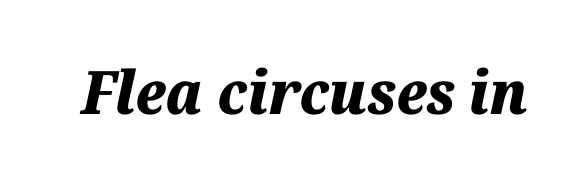
Q: Is the text bold? A: Yes.
Q: Is the text italic (slanted)? A: Yes, it leans right by about 12 degrees.
Q: Is the text underlined? A: No.
Q: Is the spacing between letters normal or unusually wide? A: Normal.
Q: Width (condensed, normal, or wide)? A: Normal.
Q: Stroke contrast? A: Medium.
Q: x-height? A: Medium.
Q: Monospaced? A: No.
